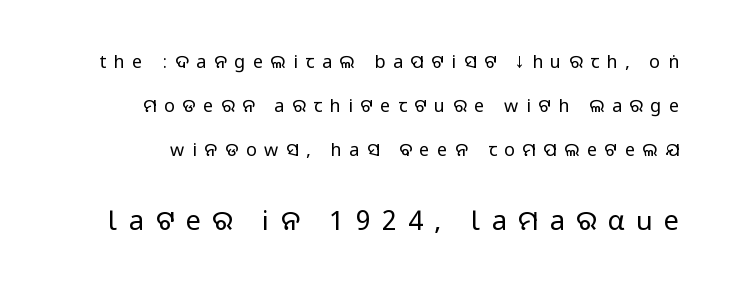
Just letters on the line, the space beneath them empty. The designer dialed line spacing up above the default. Does extra space separate the letters? Yes, quite a lot of it. Tall strokes in this sample are plumb rather than angled.
